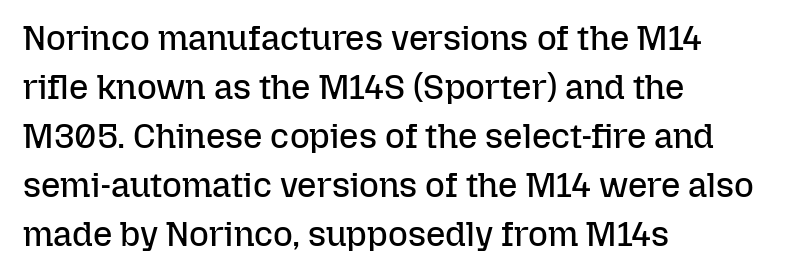
{"italic": "no", "bold": "no", "weight": "regular", "width": "normal", "stroke_contrast": "low", "x_height": "medium", "monospaced": "no", "underline": "no", "align": "left", "line_spacing": "normal", "line_spacing_ratio": 1.44, "letter_spacing": "normal", "letter_spacing_em": 0.0, "glyph_px": 34}
